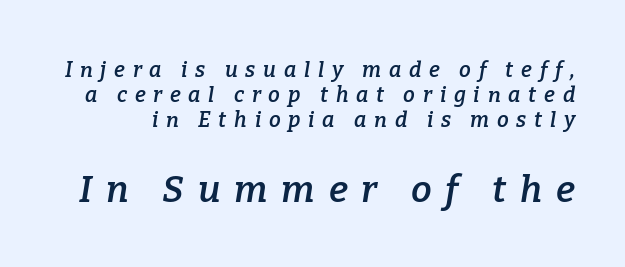
{"serif": "yes", "italic": "yes", "lean": "right", "slant_degrees": 9, "bold": "semi", "weight": "semibold", "width": "normal", "stroke_contrast": "low", "x_height": "medium", "monospaced": "no", "underline": "no", "line_spacing_ratio": 1.2, "letter_spacing": "wide", "letter_spacing_em": 0.37, "larger_block": "second", "size_ratio": 1.76, "glyph_px": 37}
